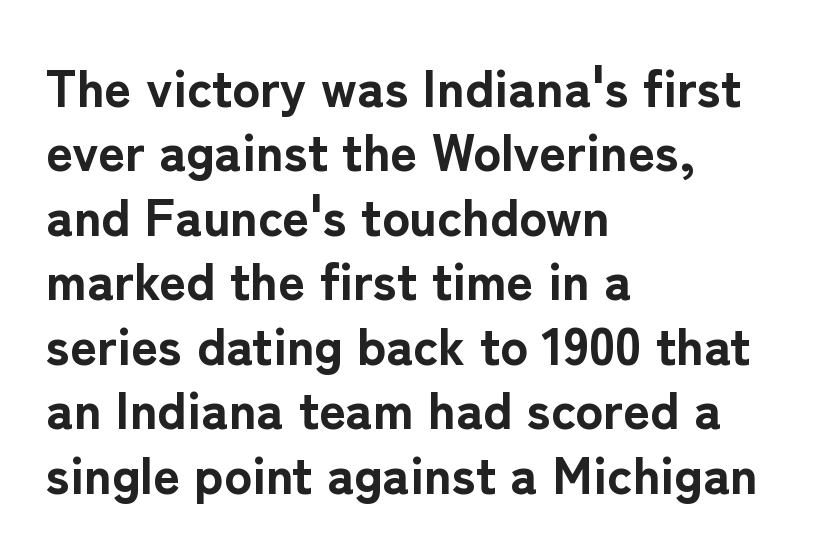
Q: Is the text bold? A: Yes.
Q: Is the text italic (slanted)? A: No, it is upright.
Q: Is the typeface a serif or a sans-serif typeface? A: Sans-serif.
Q: Is the text underlined? A: No.
Q: How is the paragraph aligned? A: Left-aligned.
Q: Is the spacing between letters normal or unusually wide? A: Normal.
Q: Width (condensed, normal, or wide)? A: Normal.
Q: Stroke contrast? A: Low.
Q: x-height? A: Medium.
Q: Monospaced? A: No.
